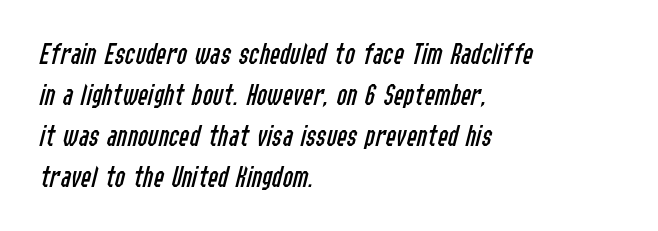
Q: Is the text bold? A: No.
Q: Is the text italic (slanted)? A: Yes, it leans right by about 14 degrees.
Q: Is the text underlined? A: No.
Q: How is the paragraph aligned? A: Left-aligned.
Q: Is the spacing between letters normal or unusually wide? A: Normal.
Q: Is the spacing between lines tight, normal or loose? A: Normal.
Q: Width (condensed, normal, or wide)? A: Condensed.
Q: Stroke contrast? A: Low.
Q: x-height? A: Medium.
Q: Monospaced? A: No.
